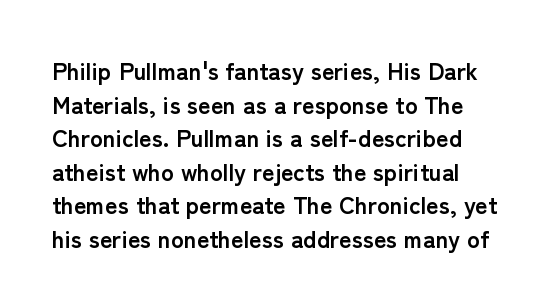
The typesetting leans heavy: a genuine bold. Leading matches the norm, producing a regular column. Plain, unruled lines of type. Between one letter and the next there's only the usual sliver of space. Unlike italic type, these characters show no tilt at all.
